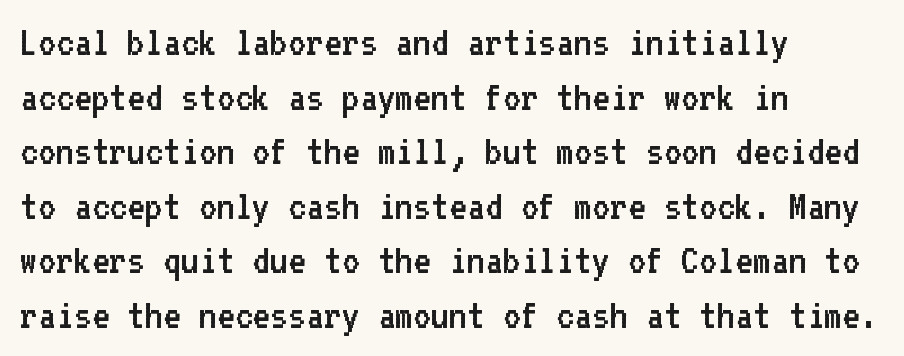
{"serif": "no", "italic": "no", "bold": "no", "weight": "regular", "width": "normal", "stroke_contrast": "low", "x_height": "medium", "monospaced": "yes", "underline": "no", "align": "left", "line_spacing": "normal", "line_spacing_ratio": 1.27, "letter_spacing": "normal", "letter_spacing_em": 0.0, "glyph_px": 43}
